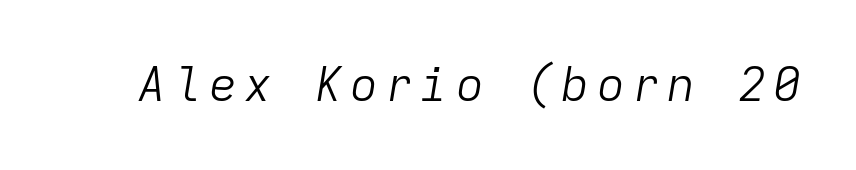
Slant detected: the letters are inclined. The rendering uses typewriter-style spacing with identical character cells. Underlining? Definitely not there. Heft: none added — not bold.
